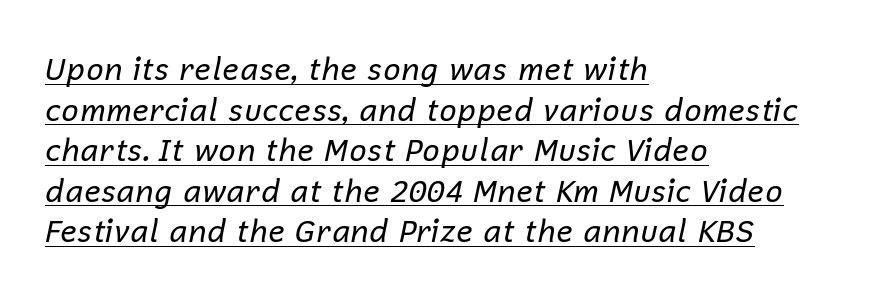
No chunkiness to these letters — they're not bold. The space between consecutive lines is moderate. The axis of the letterforms is tilted away from vertical. Honestly, the letter spacing is just normal — you wouldn't notice it. The glyphs are accompanied by a horizontal stroke just below them. Think of a printed novel: that variable character pitch is what you see here.
